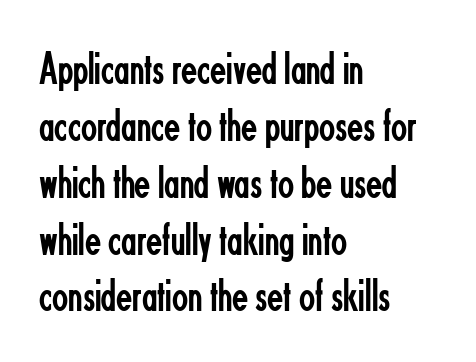
{"serif": "no", "italic": "no", "bold": "no", "weight": "regular", "width": "condensed", "stroke_contrast": "low", "x_height": "small", "monospaced": "no", "underline": "no", "align": "left", "line_spacing_ratio": 1.21, "letter_spacing": "normal", "letter_spacing_em": 0.0, "glyph_px": 47}
